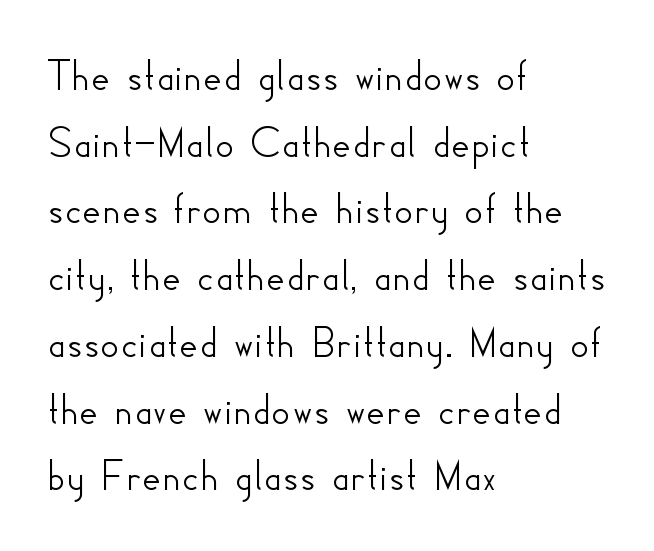
{"serif": "no", "italic": "no", "width": "normal", "stroke_contrast": "low", "x_height": "small", "monospaced": "no", "underline": "no", "align": "left", "line_spacing": "normal", "line_spacing_ratio": 1.42, "letter_spacing": "normal", "letter_spacing_em": 0.0, "glyph_px": 47}
